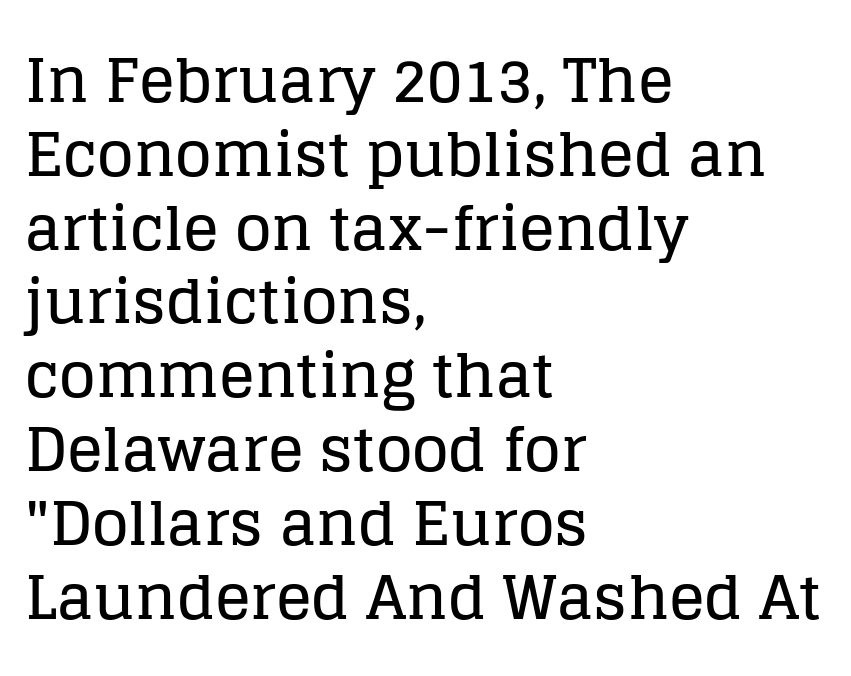
The image shows 60 px serif type, upright; set left-aligned, line spacing 1.23x, normal letter spacing, not underlined; low stroke contrast and a large x-height.
